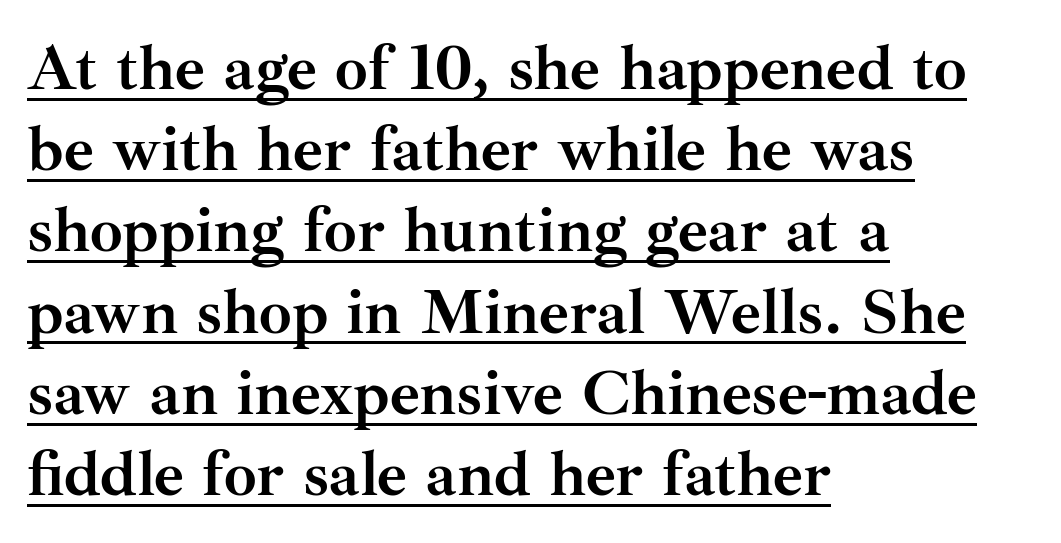
{"serif": "yes", "italic": "no", "bold": "yes", "weight": "semibold", "width": "normal", "stroke_contrast": "medium", "x_height": "small", "monospaced": "no", "underline": "yes", "align": "left", "line_spacing": "normal", "line_spacing_ratio": 1.25, "letter_spacing": "normal", "letter_spacing_em": 0.0, "glyph_px": 65}
